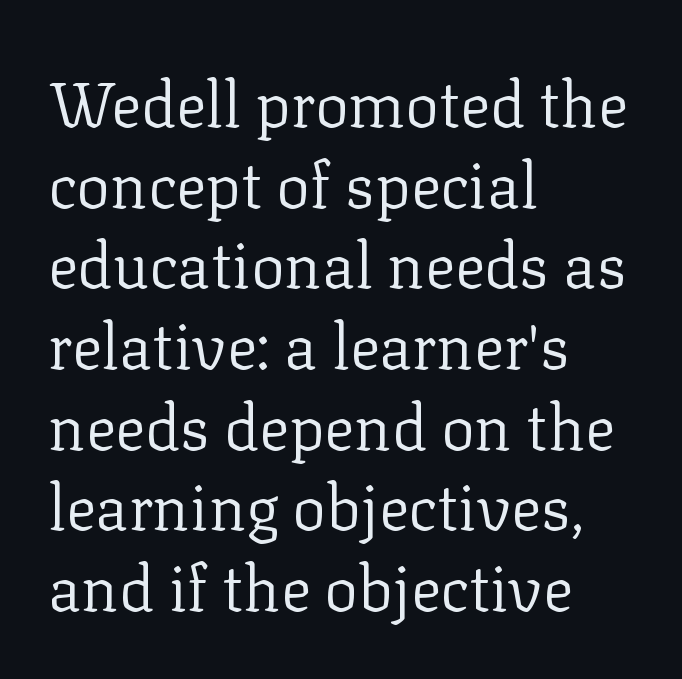
{"serif": "yes", "italic": "no", "bold": "no", "weight": "regular", "width": "normal", "stroke_contrast": "low", "x_height": "medium", "monospaced": "no", "underline": "no", "align": "left", "line_spacing": "normal", "line_spacing_ratio": 1.28, "letter_spacing": "normal", "letter_spacing_em": 0.0, "glyph_px": 63}
